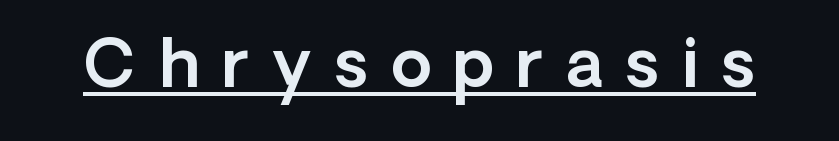
{"serif": "no", "italic": "no", "width": "normal", "x_height": "medium", "monospaced": "no", "underline": "yes", "letter_spacing": "wide", "letter_spacing_em": 0.34, "glyph_px": 66}
